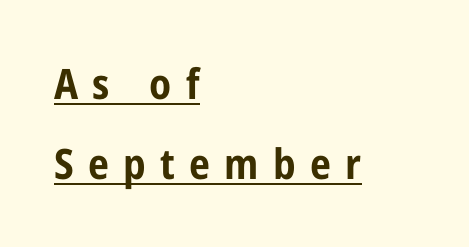
{"serif": "no", "italic": "no", "bold": "yes", "weight": "bold", "width": "condensed", "stroke_contrast": "low", "x_height": "medium", "monospaced": "no", "underline": "yes", "align": "left", "line_spacing": "loose", "line_spacing_ratio": 1.91, "letter_spacing": "wide", "letter_spacing_em": 0.34, "glyph_px": 42}
